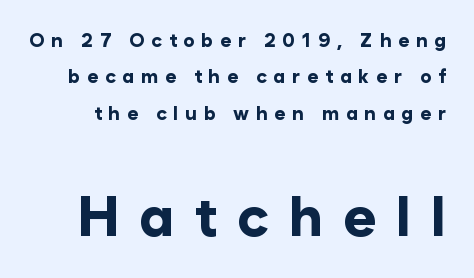
Q: Is the text bold? A: Yes.
Q: Is the text italic (slanted)? A: No, it is upright.
Q: Is the typeface a serif or a sans-serif typeface? A: Sans-serif.
Q: Is the text underlined? A: No.
Q: Is the spacing between letters normal or unusually wide? A: Unusually wide.
Q: Is the spacing between lines tight, normal or loose? A: Loose.
Q: Which block of text is set in a larger size, the first (top) or the second (bottom)? A: The second (bottom) one.
Q: Width (condensed, normal, or wide)? A: Normal.
Q: Stroke contrast? A: Low.
Q: x-height? A: Medium.
Q: Monospaced? A: No.
